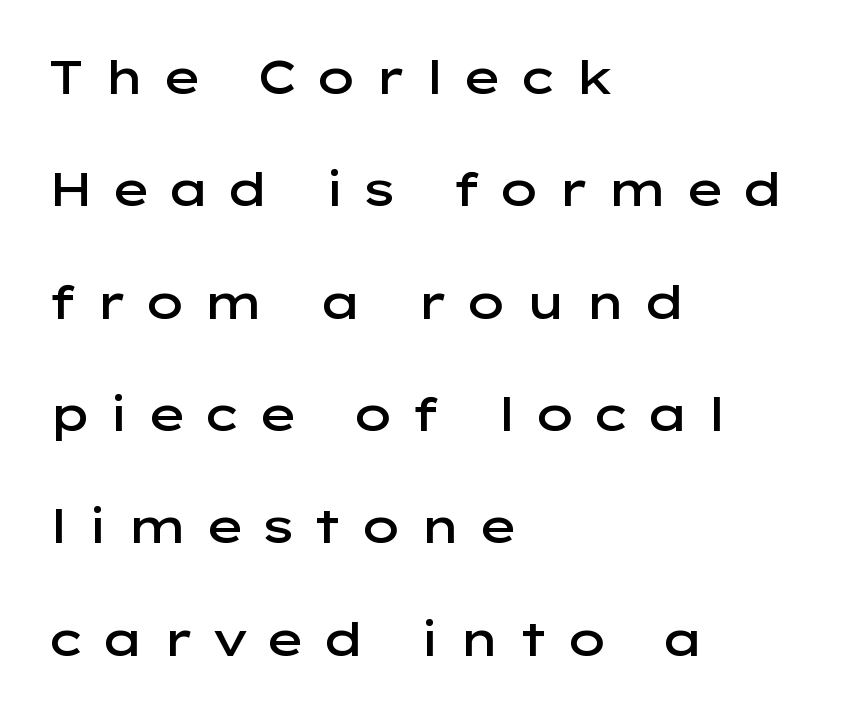
The image shows 47 px semibold, wide sans-serif type, upright; set left-aligned, loose line spacing (2.39x), unusually wide letter spacing (+0.34 em), not underlined; low stroke contrast and a medium x-height.
